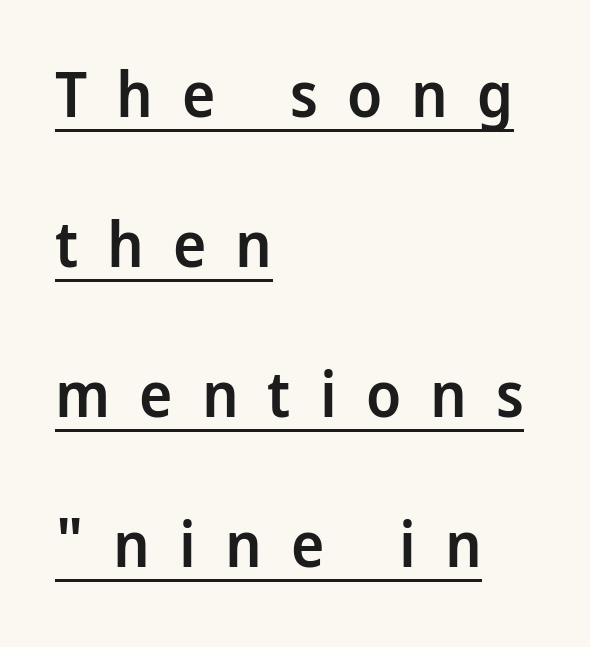
The image shows 63 px semibold, condensed sans-serif type, upright; set left-aligned, loose line spacing (2.38x), unusually wide letter spacing (+0.46 em), underlined; low stroke contrast and a large x-height.
